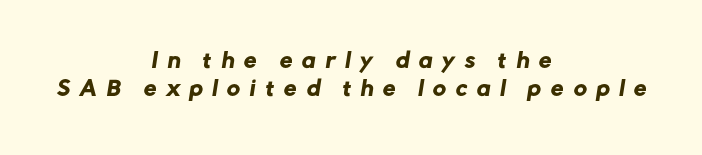
Q: Is the text underlined? A: No.
Q: How is the paragraph aligned? A: Centered.
Q: Is the spacing between letters normal or unusually wide? A: Unusually wide.
Q: Is the spacing between lines tight, normal or loose? A: Normal.
